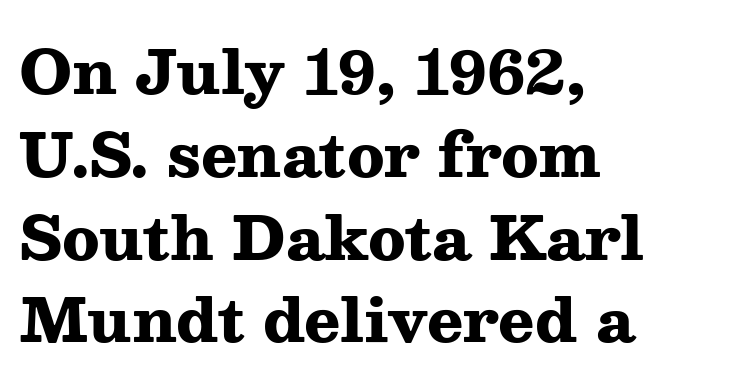
Upright lettering throughout. The rag falls on the right side of this text block. The designer went with a serif here, giving each stem small feet. How would I describe the line gaps? Plain and ordinary.
